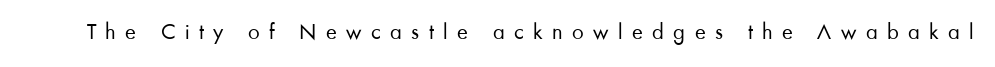
The image shows 23 px text type, upright; set unusually wide letter spacing (+0.41 em), not underlined.
